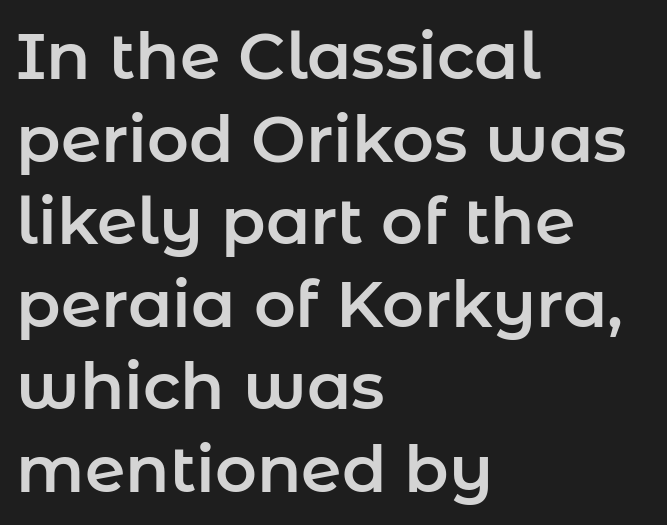
The image shows 65 px sans-serif type, upright; set left-aligned, normal line spacing (1.27x), normal letter spacing, not underlined; low stroke contrast and a medium x-height.
